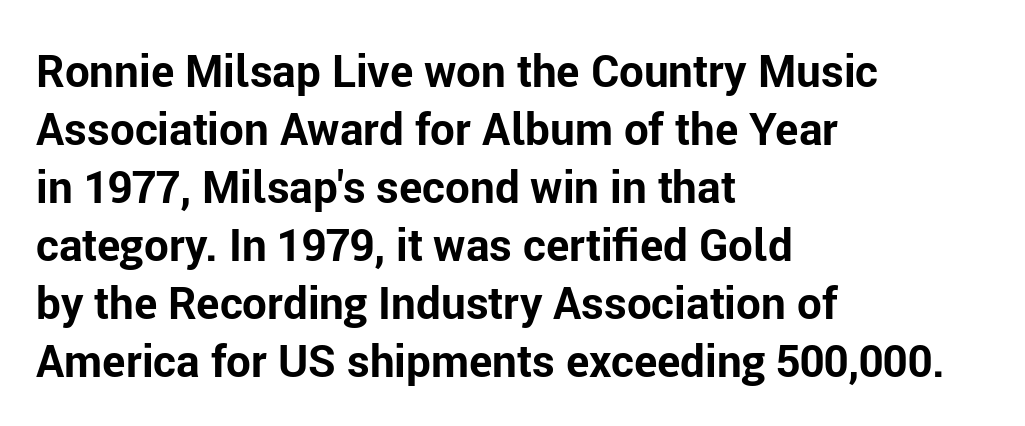
The image shows 44 px bold sans-serif type, upright; set left-aligned, normal line spacing (1.32x), normal letter spacing, not underlined; low stroke contrast and a medium x-height.
